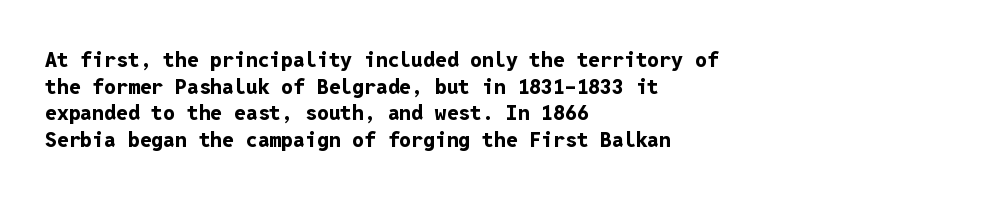
Honestly, the row spacing looks completely unremarkable. Posture: upright roman. Plenty of ink on the page — the face is bold. Typeset ragged right — the left edge is the straight one.
